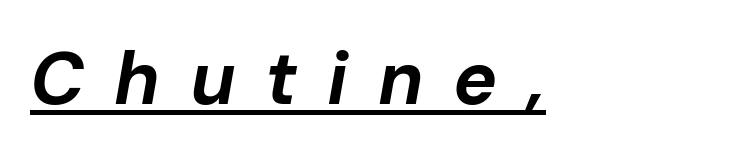
{"italic": "yes", "lean": "right", "slant_degrees": 10, "bold": "yes", "weight": "bold", "width": "normal", "stroke_contrast": "low", "x_height": "medium", "monospaced": "no", "underline": "yes", "letter_spacing": "wide", "letter_spacing_em": 0.4, "glyph_px": 74}
